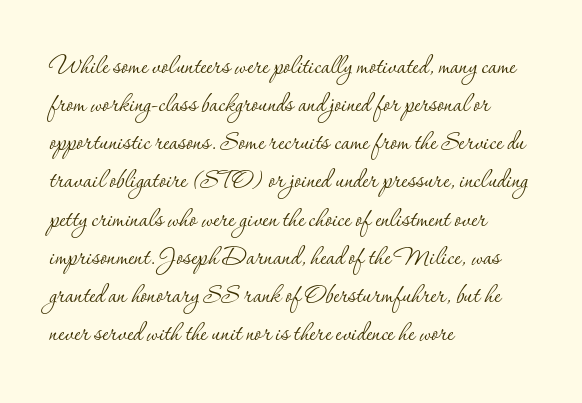
{"serif": "yes", "bold": "no", "weight": "thin", "width": "normal", "stroke_contrast": "low", "x_height": "small", "monospaced": "no", "underline": "no", "align": "left", "line_spacing_ratio": 1.23, "letter_spacing": "normal", "letter_spacing_em": 0.0, "glyph_px": 31}
